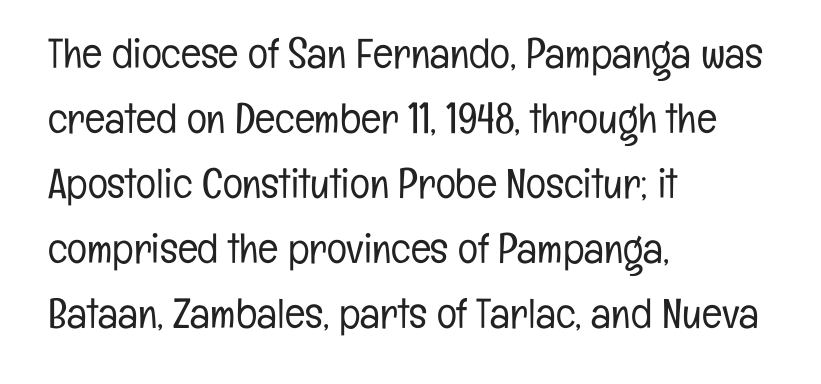
The weight tops out at a normal text grade. Classification — sans serif. A classic flush-left, rag-right setting is used for this passage. In terms of posture, this sample is upright. A typesetter would call this proportional, since set widths differ per character. Is there much room between lines? A standard amount, neither cramped nor airy.
